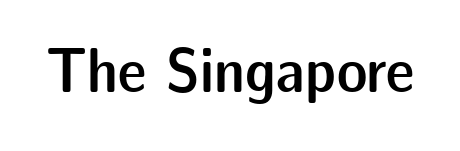
{"serif": "no", "italic": "no", "bold": "semi", "weight": "semibold", "width": "normal", "stroke_contrast": "low", "x_height": "medium", "monospaced": "no", "underline": "no", "letter_spacing": "normal", "letter_spacing_em": 0.0, "glyph_px": 64}
